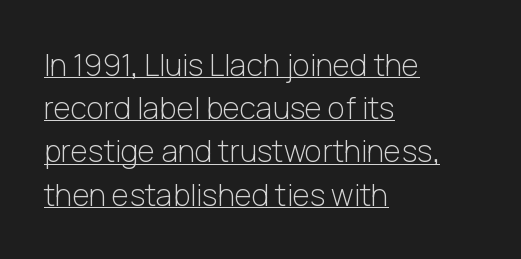
{"serif": "no", "italic": "no", "bold": "no", "weight": "light", "width": "normal", "stroke_contrast": "low", "x_height": "medium", "monospaced": "no", "underline": "yes", "align": "left", "line_spacing": "normal", "line_spacing_ratio": 1.44, "letter_spacing": "normal", "letter_spacing_em": 0.0, "glyph_px": 30}
